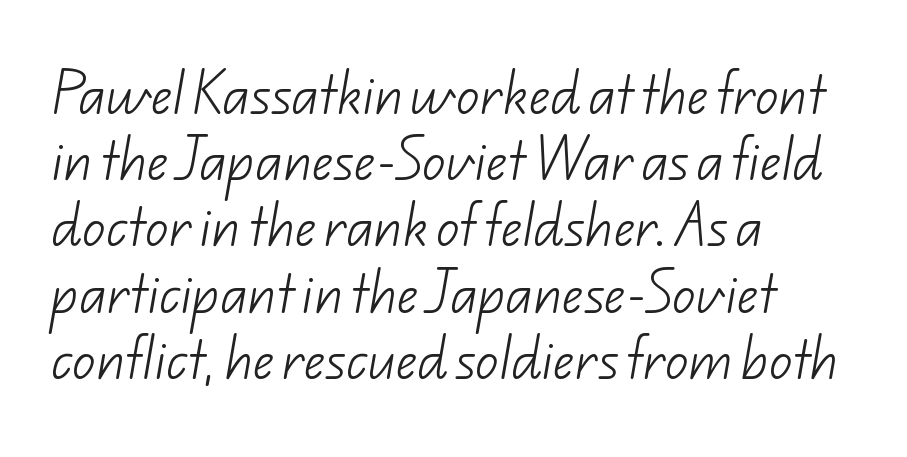
Q: Is the text bold? A: No.
Q: Is the typeface a serif or a sans-serif typeface? A: Sans-serif.
Q: Is the text underlined? A: No.
Q: How is the paragraph aligned? A: Left-aligned.
Q: Is the spacing between letters normal or unusually wide? A: Normal.
Q: Is the spacing between lines tight, normal or loose? A: Normal.
Q: Width (condensed, normal, or wide)? A: Normal.
Q: Stroke contrast? A: Low.
Q: x-height? A: Small.
Q: Monospaced? A: No.
